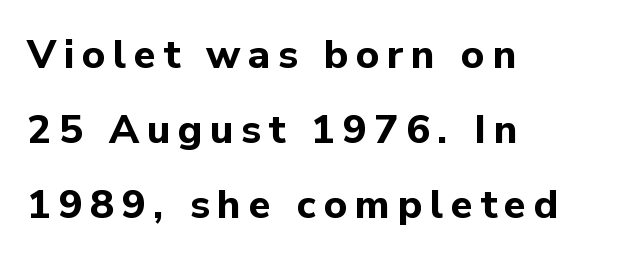
{"serif": "no", "italic": "no", "bold": "yes", "weight": "bold", "width": "normal", "stroke_contrast": "low", "x_height": "medium", "monospaced": "no", "underline": "no", "align": "left", "line_spacing_ratio": 1.88, "glyph_px": 40}
